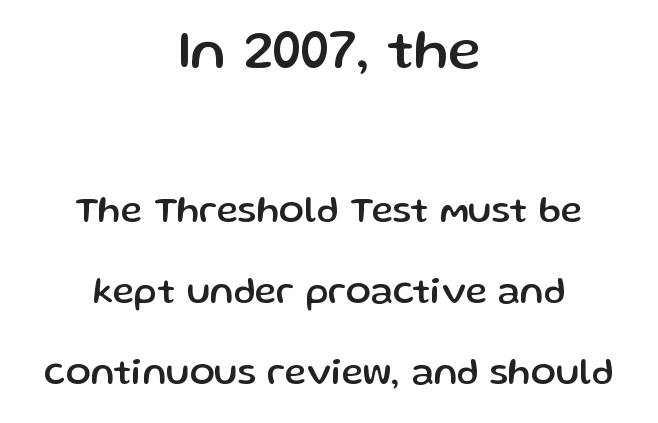
Q: Is the text italic (slanted)? A: No, it is upright.
Q: Is the typeface a serif or a sans-serif typeface? A: Sans-serif.
Q: Is the text underlined? A: No.
Q: How is the paragraph aligned? A: Centered.
Q: Is the spacing between letters normal or unusually wide? A: Normal.
Q: Is the spacing between lines tight, normal or loose? A: Loose.
Q: Which block of text is set in a larger size, the first (top) or the second (bottom)? A: The first (top) one.
Q: Width (condensed, normal, or wide)? A: Normal.
Q: Stroke contrast? A: Low.
Q: x-height? A: Medium.
Q: Monospaced? A: No.
